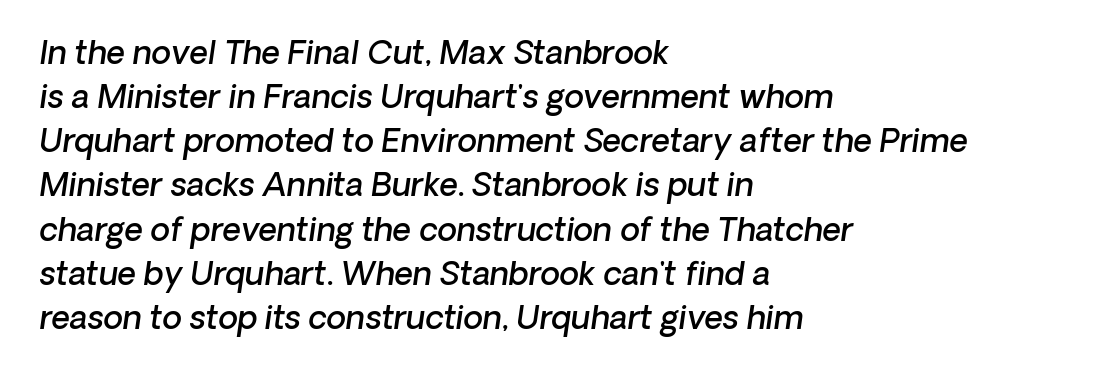
Rows of type keep a routine distance in the vertical direction. Note the varied advance widths — an 'i' is clearly narrower than an 'm'. The whole block is typeset with a tilt. Emphasis by weight is partial: semibold. Type without underlining. One-word summary of the alignment: left.
